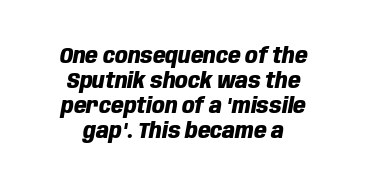
Q: Is the text bold? A: Yes.
Q: Is the text italic (slanted)? A: Yes, it leans right by about 10 degrees.
Q: Is the text underlined? A: No.
Q: How is the paragraph aligned? A: Centered.
Q: Is the spacing between letters normal or unusually wide? A: Normal.
Q: Is the spacing between lines tight, normal or loose? A: Tight.
